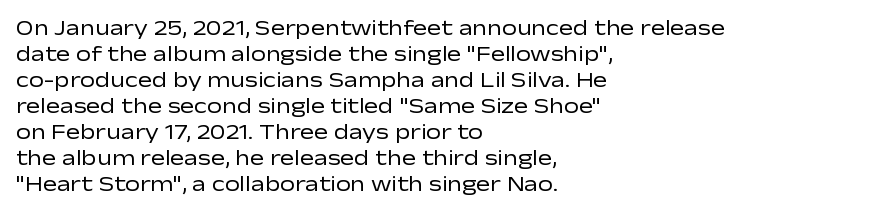
The typography opts for an upright posture over an oblique one. Unmarked baselines from the first word to the last. Students, note that the glyphs here touch the page at normal intervals. Which margin do the lines hug? The left one — the right edge is uneven. The typesetting does not lean heavy: it is not bold.
